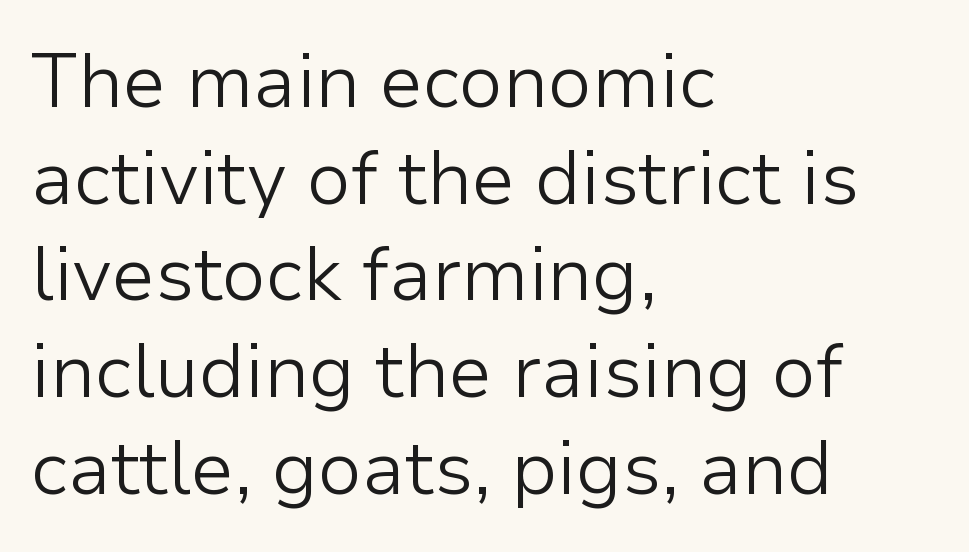
Vertical stems look standard width or narrower in stroke. A student would call this left alignment; a typographer would say flush left, rag right. In terms of leading, this rendering sits right in the middle. Any mark beneath the type? The region is blank. Letterform terminals end flat and unadorned throughout the passage. The face used here is proportionally spaced, like ordinary book or web type.
